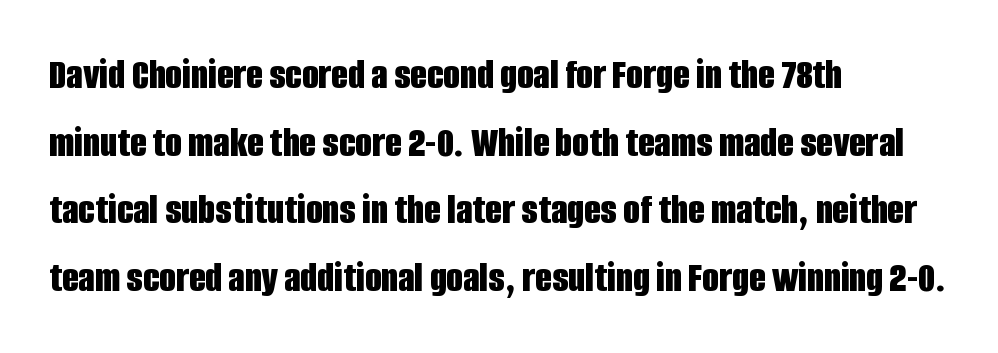
The space between consecutive lines is moderate. Weight check: bold — yes, fully. The gaps between neighbouring characters are ordinary and unremarkable. These lines are composed in type without serifs. The foot of each line stays bare and open.
